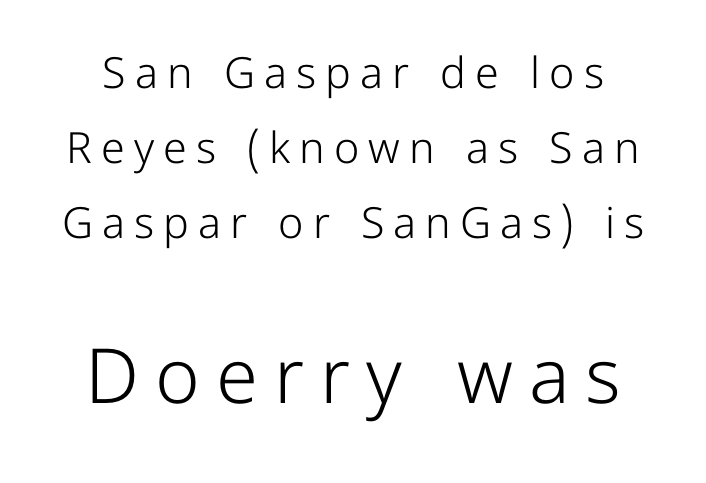
Q: Is the text bold? A: No.
Q: Is the text italic (slanted)? A: No, it is upright.
Q: Is the typeface a serif or a sans-serif typeface? A: Sans-serif.
Q: Is the text underlined? A: No.
Q: Is the spacing between letters normal or unusually wide? A: Unusually wide.
Q: Which block of text is set in a larger size, the first (top) or the second (bottom)? A: The second (bottom) one.
Q: Width (condensed, normal, or wide)? A: Normal.
Q: Stroke contrast? A: Low.
Q: x-height? A: Medium.
Q: Monospaced? A: No.
